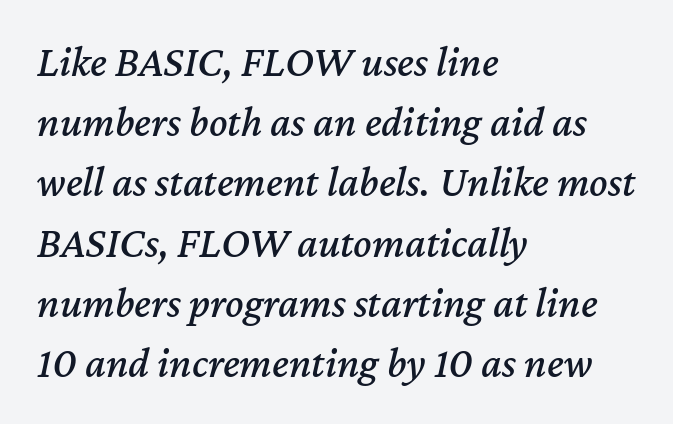
Has an underline been added? It has not. Teacher's note: observe the even left margin — that is flush-left alignment. The space between consecutive lines is moderate. Tracking value appears to be zero — textbook default spacing.
